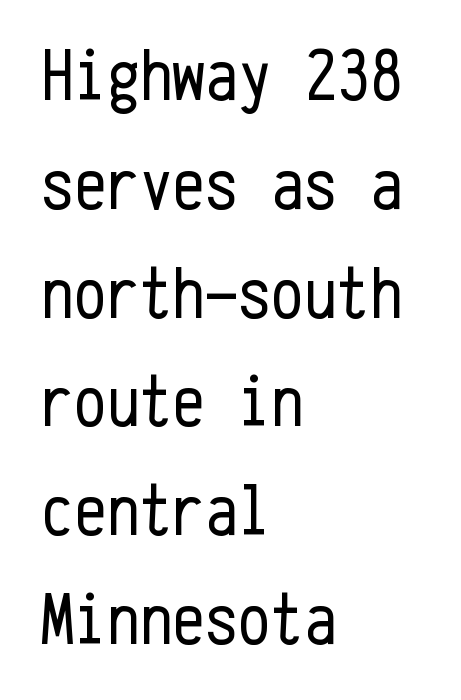
The image shows 73 px regular-weight, condensed sans-serif type, upright, monospaced; set left-aligned, normal line spacing (1.49x), normal letter spacing, not underlined; low stroke contrast and a medium x-height.
